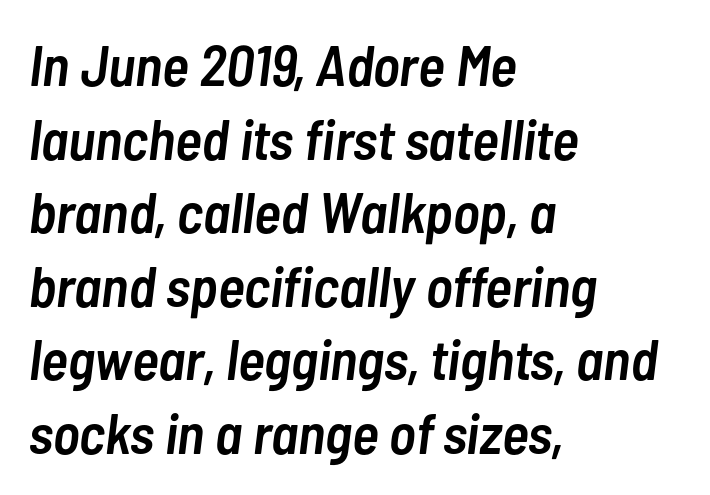
Regarding leading, the lines here are spaced in the standard way. Visually the block forms a straight wall on the left and a jagged coastline on the right. What weight is shown? A semibold, between regular and bold. The face used here is proportionally spaced, like ordinary book or web type.
